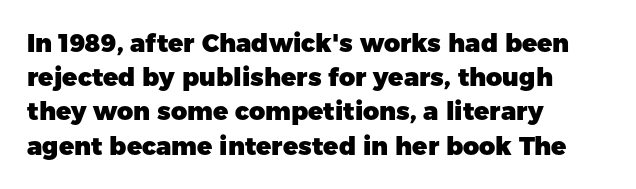
The lines in this sample share a left origin and differ only in where they stop. Summary of vertical rhythm: regular, with standard interline spacing. Italic: no, the glyphs are upright roman. The letterforms sit shoulder to shoulder at normal distance. Set as a true bold cut, around the 700 mark. The baseline area is clear.
